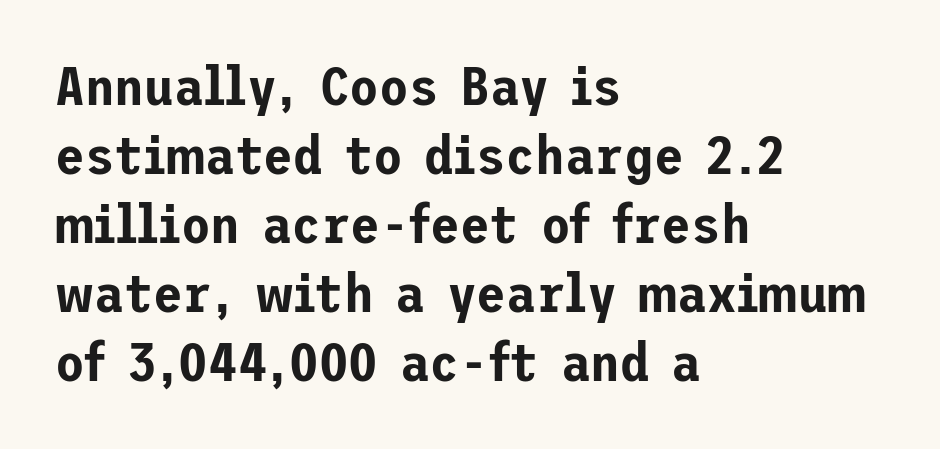
The image shows 54 px sans-serif type, upright; set left-aligned, normal line spacing (1.28x), normal letter spacing, not underlined; low stroke contrast and a medium x-height.
